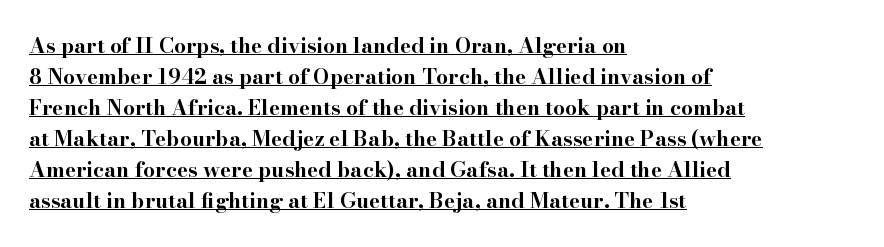
Q: Is the text bold? A: Yes.
Q: Is the text italic (slanted)? A: No, it is upright.
Q: Is the text underlined? A: Yes.
Q: How is the paragraph aligned? A: Left-aligned.
Q: Is the spacing between letters normal or unusually wide? A: Normal.
Q: Is the spacing between lines tight, normal or loose? A: Normal.
